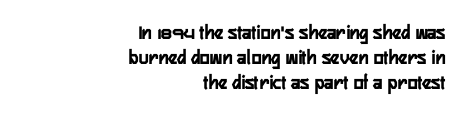
{"italic": "no", "underline": "no", "align": "right", "line_spacing_ratio": 1.19, "letter_spacing": "normal", "letter_spacing_em": 0.0, "glyph_px": 21}
